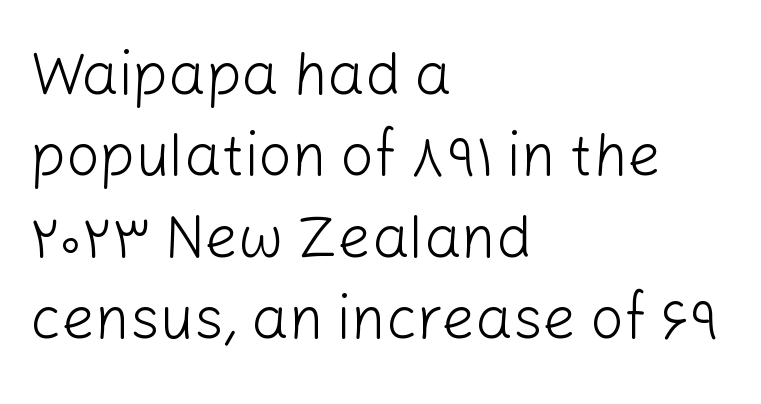
Characters remain perfectly vertical along every line. Descender tails drop into unmarked territory. The rendering uses natural spacing where letterforms have individual widths. The leading is moderate, giving the passage an even texture. Weight: in the light-to-regular range. The font family rendered here belongs to the sans-serif group.
